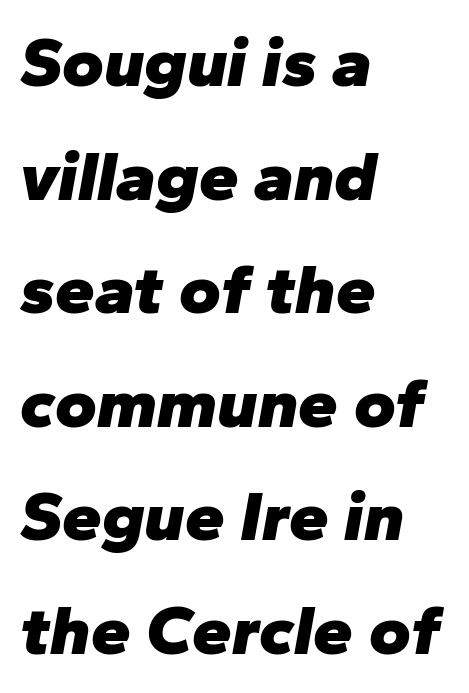
The image shows 71 px heavy type, italic (leaning right); set left-aligned, normal line spacing (1.6x), normal letter spacing, not underlined; low stroke contrast and a medium x-height.
